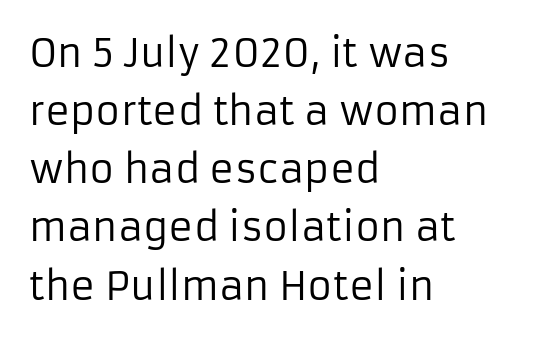
The lines in this sample share a left origin and differ only in where they stop. The face used here is a sans, in the tradition of grotesques and geometrics. This sample has the flowing, uneven cadence of proportional lettering. The strokes carry an ordinary text weight at most. The rows are spaced the way most documents space them.
